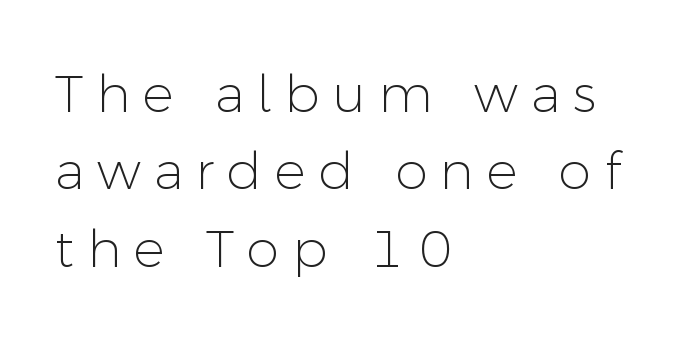
The image shows 52 px light sans-serif type, upright; set left-aligned, normal line spacing (1.49x), unusually wide letter spacing (+0.25 em), not underlined; low stroke contrast and a medium x-height.
